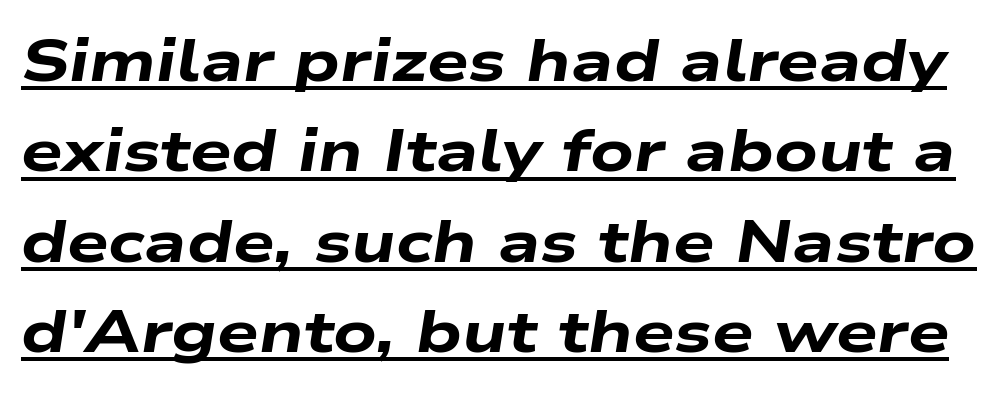
Beneath each row of characters lies a ruled line. Summary of weight: heavy, a full bold. The letters are slanted; this is an italic face. This rendering leaves character spacing at its baseline value.
